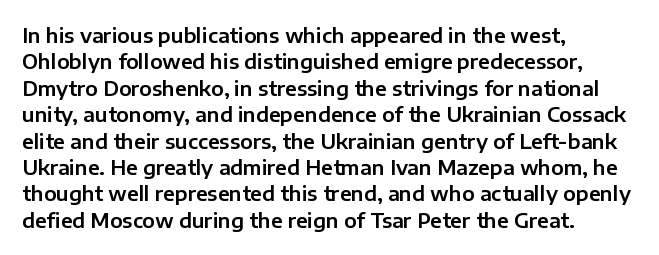
The image shows 20 px text type, upright; set left-aligned, normal line spacing (1.32x), normal letter spacing, not underlined.
